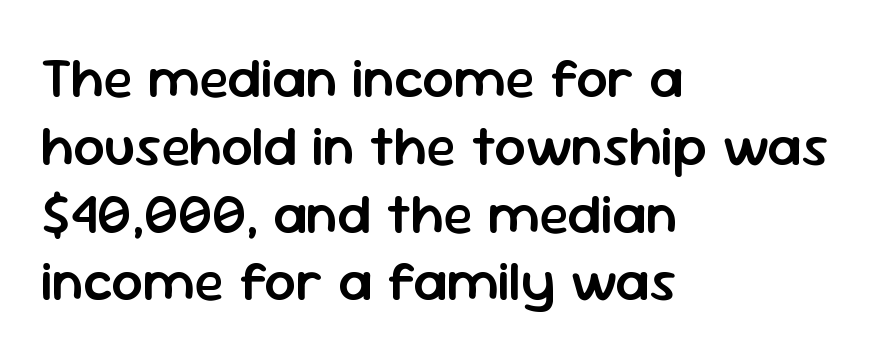
Q: Is the text bold? A: Semi-bold.
Q: Is the text italic (slanted)? A: No, it is upright.
Q: Is the typeface a serif or a sans-serif typeface? A: Sans-serif.
Q: Is the text underlined? A: No.
Q: How is the paragraph aligned? A: Left-aligned.
Q: Is the spacing between letters normal or unusually wide? A: Normal.
Q: Width (condensed, normal, or wide)? A: Normal.
Q: Stroke contrast? A: Low.
Q: x-height? A: Medium.
Q: Monospaced? A: No.
